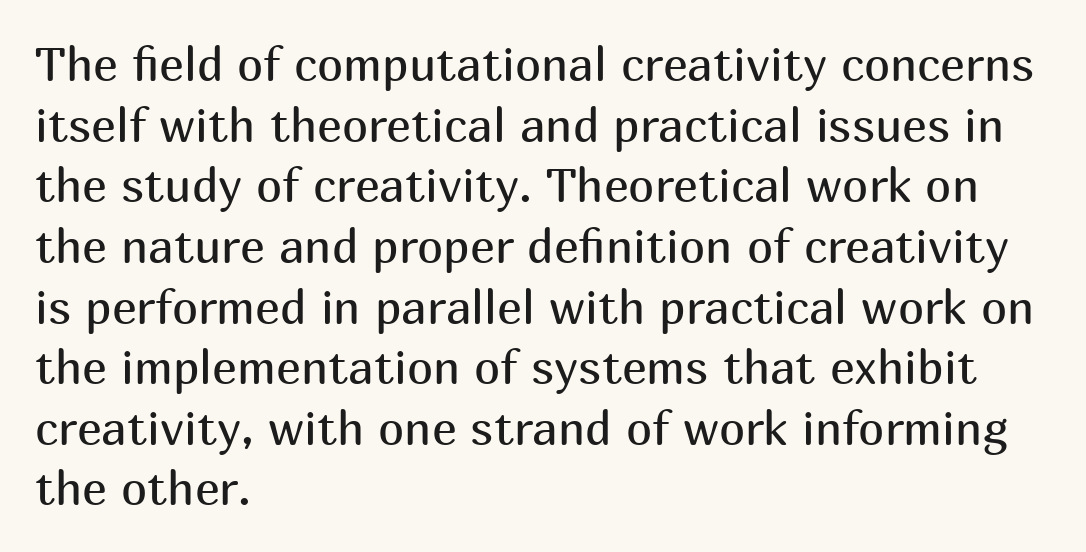
Q: Is the text bold? A: No.
Q: Is the text italic (slanted)? A: No, it is upright.
Q: Is the typeface a serif or a sans-serif typeface? A: Sans-serif.
Q: Is the text underlined? A: No.
Q: How is the paragraph aligned? A: Left-aligned.
Q: Is the spacing between letters normal or unusually wide? A: Normal.
Q: Is the spacing between lines tight, normal or loose? A: Normal.
Q: Width (condensed, normal, or wide)? A: Normal.
Q: Stroke contrast? A: Medium.
Q: x-height? A: Medium.
Q: Monospaced? A: No.
